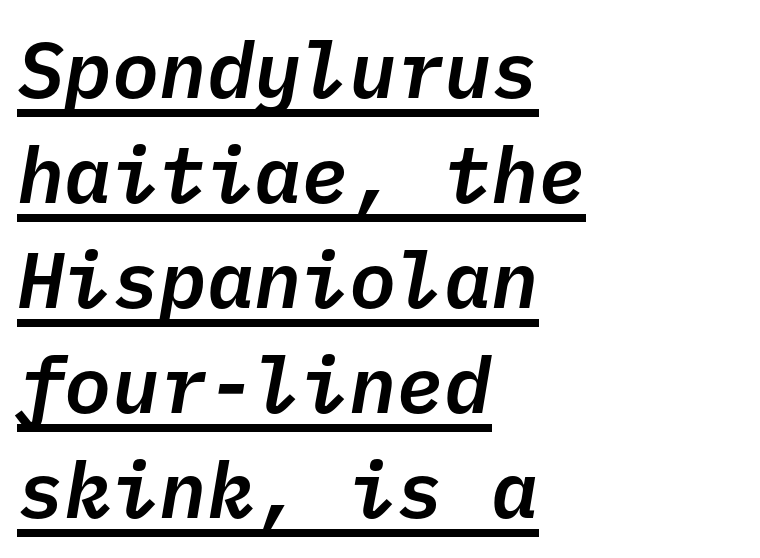
Q: Is the text italic (slanted)? A: Yes, it leans right by about 10 degrees.
Q: Is the text underlined? A: Yes.
Q: How is the paragraph aligned? A: Left-aligned.
Q: Is the spacing between letters normal or unusually wide? A: Normal.
Q: Is the spacing between lines tight, normal or loose? A: Normal.
Q: Width (condensed, normal, or wide)? A: Normal.
Q: Stroke contrast? A: Low.
Q: x-height? A: Medium.
Q: Monospaced? A: Yes.
